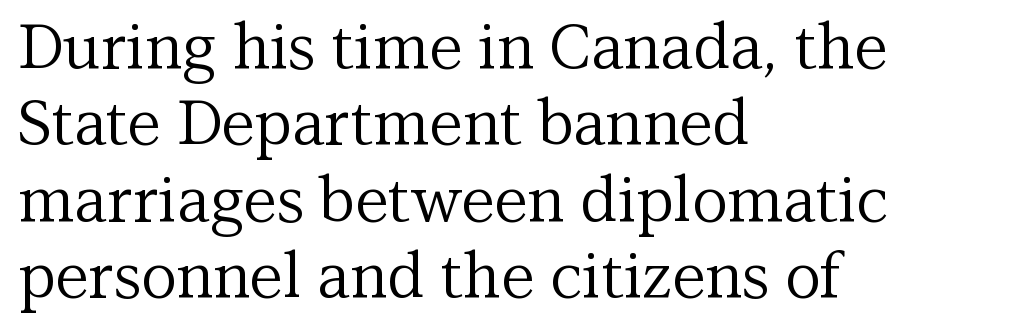
The typesetter chose a ragged-right arrangement here. Nobody drew a line under any word here. Honestly, the letter spacing is just normal — you wouldn't notice it. No chunkiness to these letters — they're not bold. Here the designer chose a conventional face with non-uniform glyph widths. Observe the serifs anchoring each vertical stroke in this sample.
